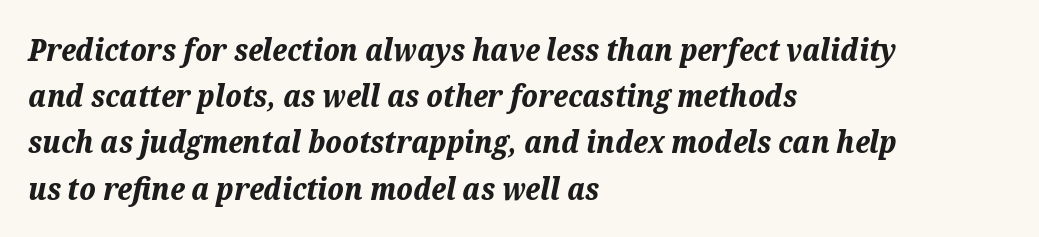
A student would call this left alignment; a typographer would say flush left, rag right. Italic: yes, the glyphs are oblique. Heavy-handed strokes throughout: this text is bold. Do the characters align in a grid? No, the font is proportional.
